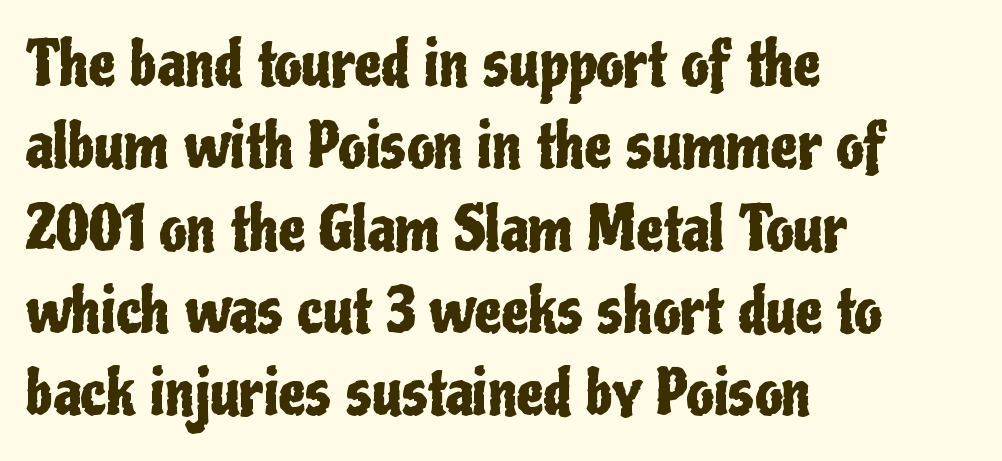
The image shows 61 px condensed sans-serif type, upright; set left-aligned, normal line spacing (1.35x), normal letter spacing, not underlined; low stroke contrast and a medium x-height.
